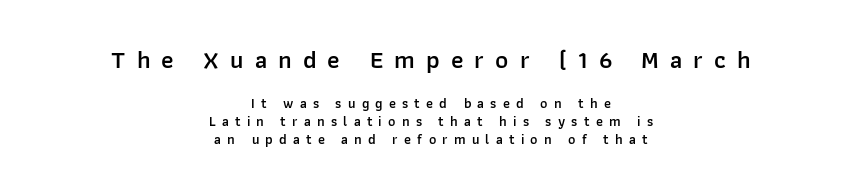
Q: Is the text bold? A: Semi-bold.
Q: Is the text italic (slanted)? A: No, it is upright.
Q: Is the text underlined? A: No.
Q: How is the paragraph aligned? A: Centered.
Q: Is the spacing between letters normal or unusually wide? A: Unusually wide.
Q: Is the spacing between lines tight, normal or loose? A: Normal.
Q: Which block of text is set in a larger size, the first (top) or the second (bottom)? A: The first (top) one.
